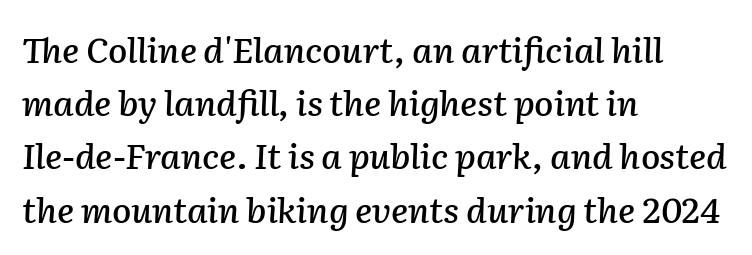
The image shows 35 px text type, italic (leaning right); set left-aligned, normal line spacing (1.52x), normal letter spacing, not underlined; low stroke contrast and a medium x-height.
